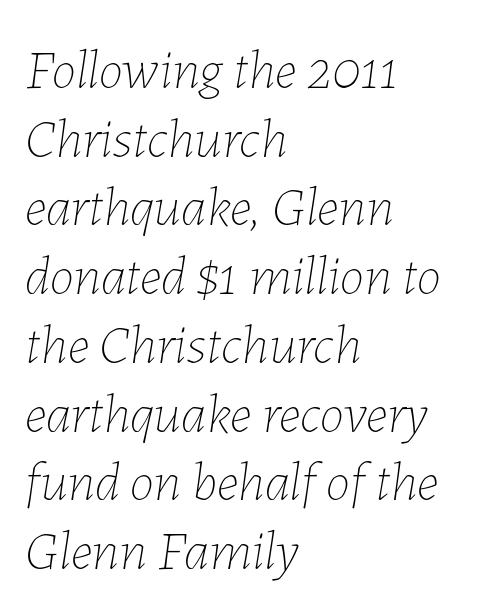
The image shows 55 px thin type, italic (leaning right); set left-aligned, normal line spacing (1.25x), normal letter spacing, not underlined; low stroke contrast and a medium x-height.
